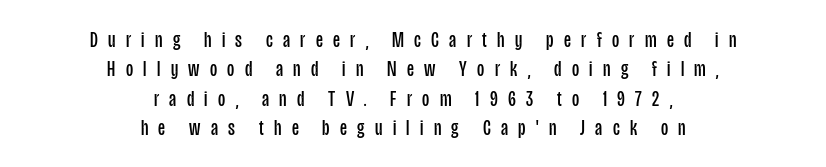
Q: Is the text bold? A: No.
Q: Is the text italic (slanted)? A: No, it is upright.
Q: Is the text underlined? A: No.
Q: How is the paragraph aligned? A: Centered.
Q: Is the spacing between letters normal or unusually wide? A: Unusually wide.
Q: Is the spacing between lines tight, normal or loose? A: Normal.
